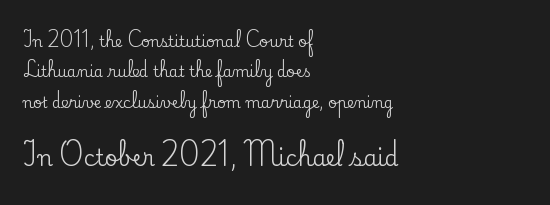
{"italic": "no", "underline": "no", "align": "left", "line_spacing": "loose", "line_spacing_ratio": 2.02, "letter_spacing": "normal", "letter_spacing_em": 0.0, "larger_block": "second", "size_ratio": 1.47, "glyph_px": 22}
